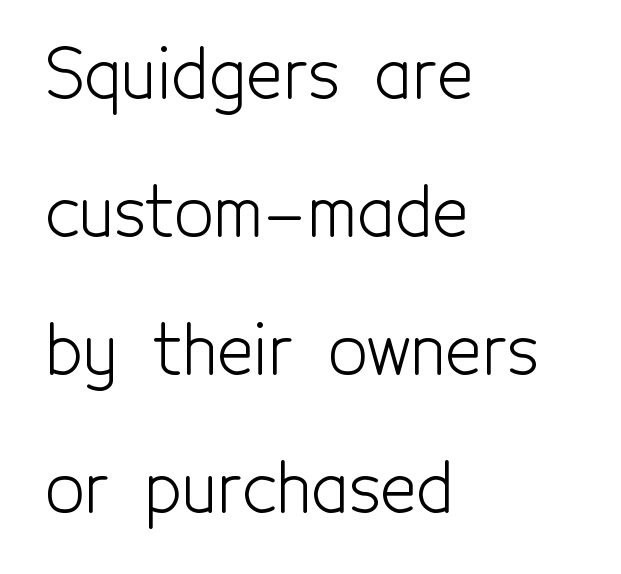
The image shows 69 px light, condensed sans-serif type, upright; set left-aligned, loose line spacing (2.0x), normal letter spacing, not underlined; a medium x-height.
